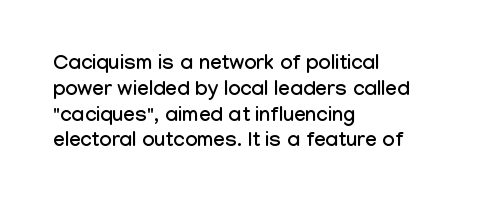
The image shows 21 px text type, upright; set left-aligned, line spacing 1.23x, normal letter spacing, not underlined.
